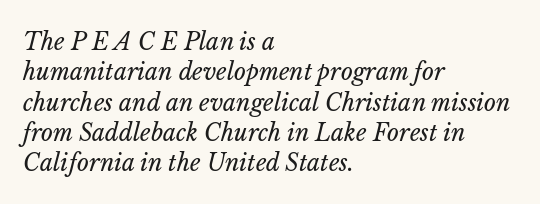
{"italic": "yes", "lean": "right", "slant_degrees": 14, "bold": "no", "underline": "no", "align": "left", "line_spacing": "normal", "line_spacing_ratio": 1.32, "letter_spacing": "normal", "letter_spacing_em": 0.0, "glyph_px": 23}
